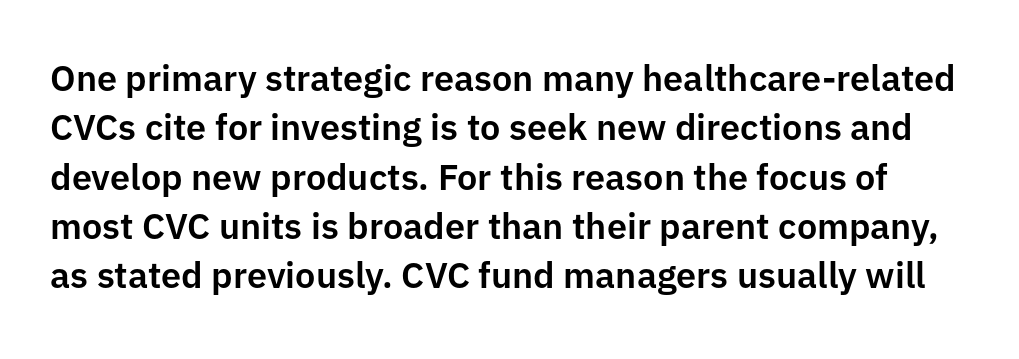
The line-height multiplier appears to be the usual default. Unmarked baselines from the first word to the last. This is the regular roman posture of the typeface. How are the letters spaced? Ordinarily, with no added tracking. Spacing verdict: proportional, widths tailored to each character.
